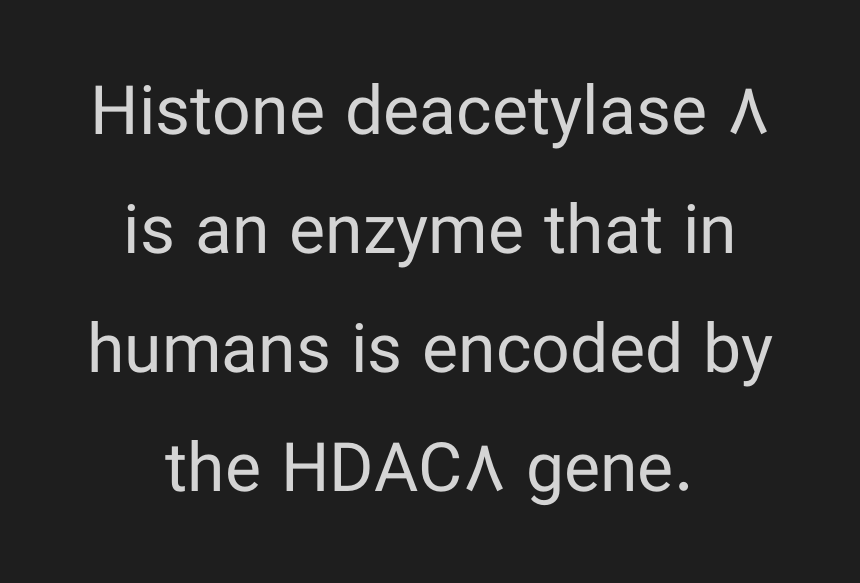
Casual observation: everything's sitting right in the middle. What stands out about the letter spacing? Nothing — it is the standard amount. The glyphs in this specimen are sans serif. Caption: face not bold, strokes unweighted. Italic? Not at all — the glyphs are vertical.
